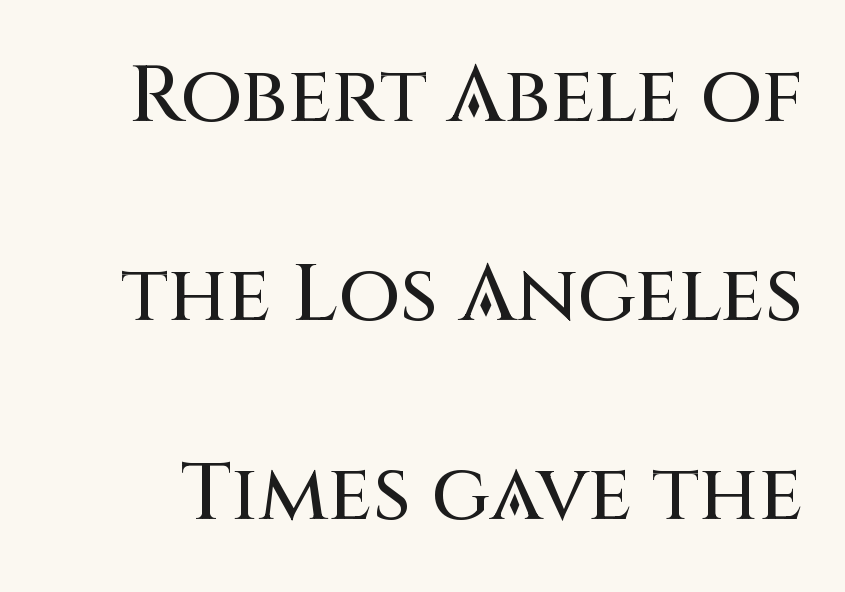
Q: Is the text italic (slanted)? A: No, it is upright.
Q: Is the typeface a serif or a sans-serif typeface? A: Sans-serif.
Q: Is the text underlined? A: No.
Q: Is the spacing between letters normal or unusually wide? A: Normal.
Q: Is the spacing between lines tight, normal or loose? A: Loose.
Q: Width (condensed, normal, or wide)? A: Normal.
Q: Stroke contrast? A: Medium.
Q: x-height? A: Large.
Q: Monospaced? A: No.
